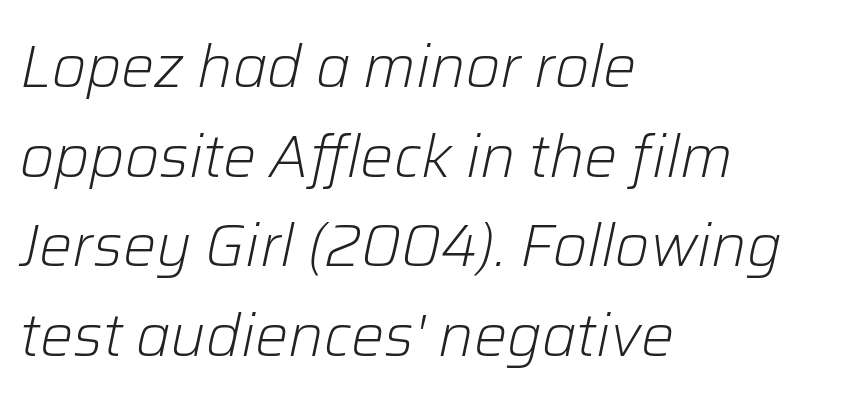
Q: Is the text bold? A: No.
Q: Is the text italic (slanted)? A: Yes, it leans right by about 12 degrees.
Q: Is the text underlined? A: No.
Q: How is the paragraph aligned? A: Left-aligned.
Q: Is the spacing between letters normal or unusually wide? A: Normal.
Q: Is the spacing between lines tight, normal or loose? A: Normal.
Q: Width (condensed, normal, or wide)? A: Normal.
Q: Stroke contrast? A: Low.
Q: x-height? A: Medium.
Q: Monospaced? A: No.
